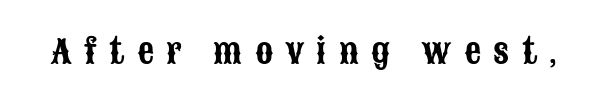
In terms of letterspacing, this is a distinctly airy, spread setting. Glance below the letters and you will spot only blank space. Nope, not italic — everything's standing straight. Spacing verdict: proportional, widths tailored to each character.
